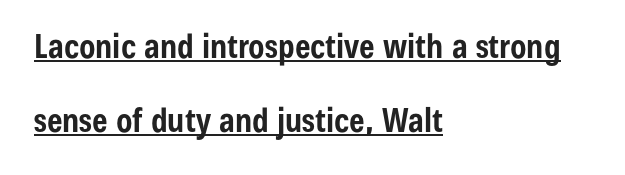
Q: Is the text bold? A: Yes.
Q: Is the text italic (slanted)? A: No, it is upright.
Q: Is the typeface a serif or a sans-serif typeface? A: Sans-serif.
Q: Is the text underlined? A: Yes.
Q: How is the paragraph aligned? A: Left-aligned.
Q: Is the spacing between letters normal or unusually wide? A: Normal.
Q: Is the spacing between lines tight, normal or loose? A: Loose.
Q: Width (condensed, normal, or wide)? A: Condensed.
Q: Stroke contrast? A: Low.
Q: x-height? A: Medium.
Q: Monospaced? A: No.
